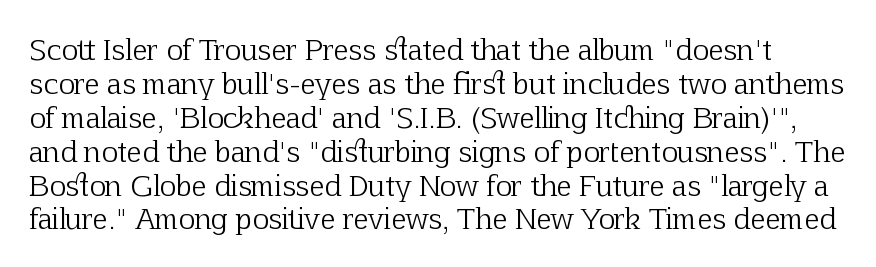
This sample has the flowing, uneven cadence of proportional lettering. Any mark beneath the type? The region is blank. A serif font was chosen for this passage. These lines were composed using upright roman letters.
